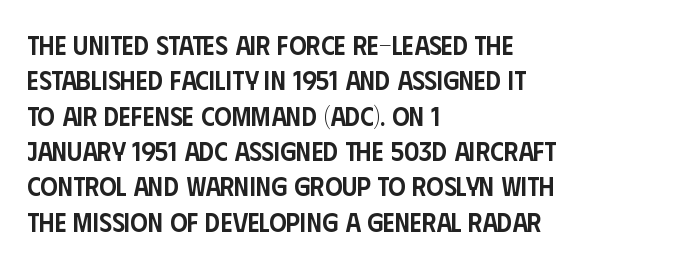
The image shows 27 px text type, upright; set left-aligned, normal line spacing (1.31x), normal letter spacing, not underlined.
